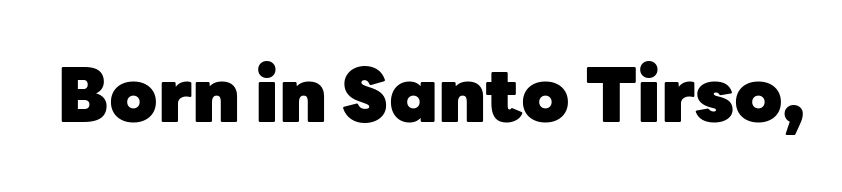
{"serif": "no", "italic": "no", "bold": "yes", "weight": "heavy", "width": "normal", "stroke_contrast": "low", "x_height": "medium", "monospaced": "no", "underline": "no", "letter_spacing": "normal", "letter_spacing_em": 0.0, "glyph_px": 74}
